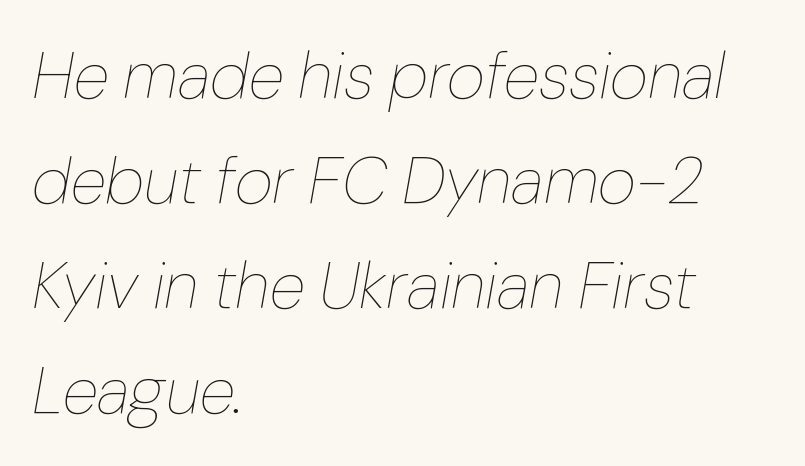
These lines are rendered in a variable-pitch font. Leading matches the norm, producing a regular column. Inter-character spacing is left at the font's built-in metrics. If you drew a ruler down the left edge, every line would touch it.
